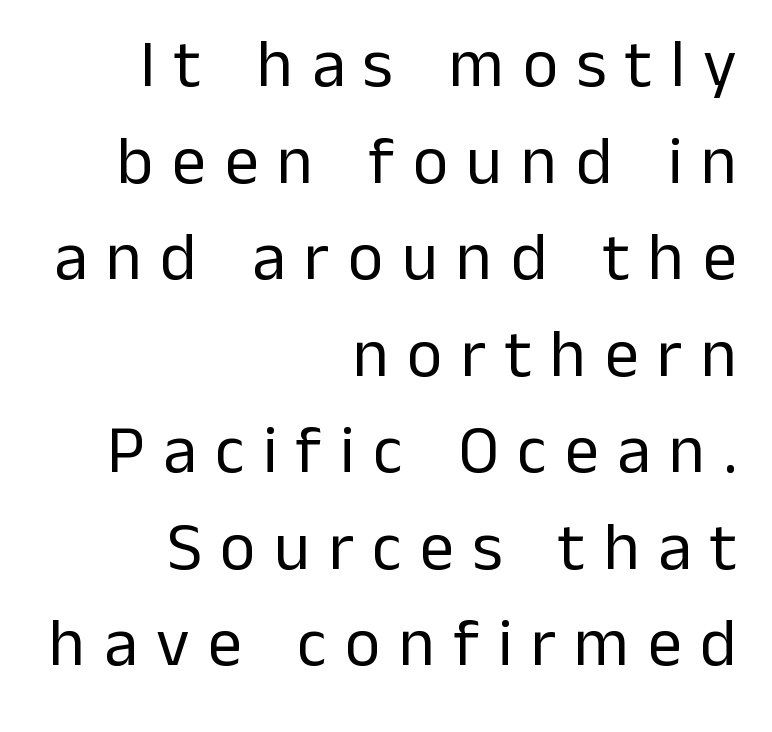
Q: Is the text bold? A: No.
Q: Is the text italic (slanted)? A: No, it is upright.
Q: Is the typeface a serif or a sans-serif typeface? A: Sans-serif.
Q: Is the text underlined? A: No.
Q: How is the paragraph aligned? A: Right-aligned.
Q: Is the spacing between letters normal or unusually wide? A: Unusually wide.
Q: Is the spacing between lines tight, normal or loose? A: Normal.
Q: Width (condensed, normal, or wide)? A: Normal.
Q: Stroke contrast? A: Low.
Q: x-height? A: Medium.
Q: Monospaced? A: No.
